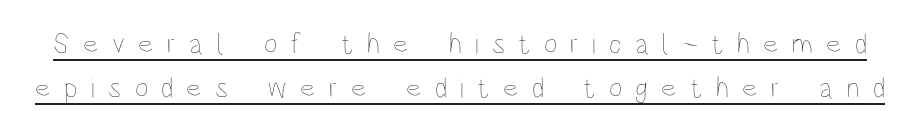
{"italic": "no", "bold": "no", "weight": "thin", "width": "condensed", "stroke_contrast": "low", "x_height": "large", "monospaced": "no", "underline": "yes", "line_spacing": "normal", "line_spacing_ratio": 1.53, "letter_spacing": "wide", "letter_spacing_em": 0.46, "glyph_px": 29}
